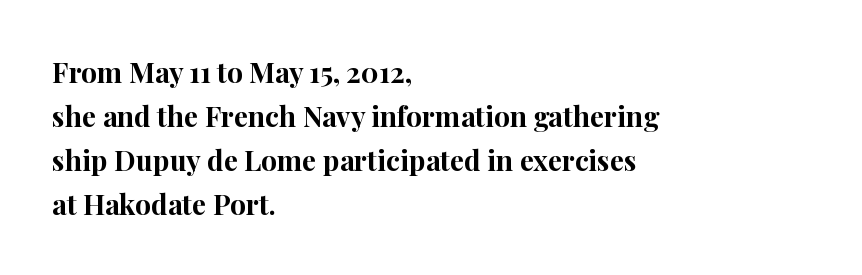
{"serif": "yes", "italic": "no", "bold": "yes", "weight": "bold", "width": "normal", "stroke_contrast": "high", "x_height": "medium", "monospaced": "no", "underline": "no", "align": "left", "line_spacing": "normal", "line_spacing_ratio": 1.57, "letter_spacing": "normal", "letter_spacing_em": 0.0, "glyph_px": 28}
